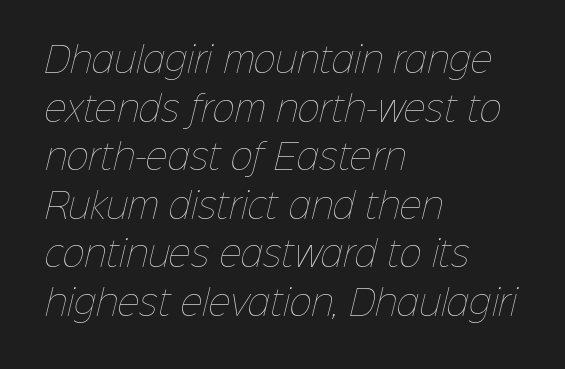
Q: Is the text bold? A: No.
Q: Is the text underlined? A: No.
Q: How is the paragraph aligned? A: Left-aligned.
Q: Is the spacing between letters normal or unusually wide? A: Normal.
Q: Is the spacing between lines tight, normal or loose? A: Normal.
Q: Width (condensed, normal, or wide)? A: Normal.
Q: Stroke contrast? A: Low.
Q: x-height? A: Medium.
Q: Monospaced? A: No.
